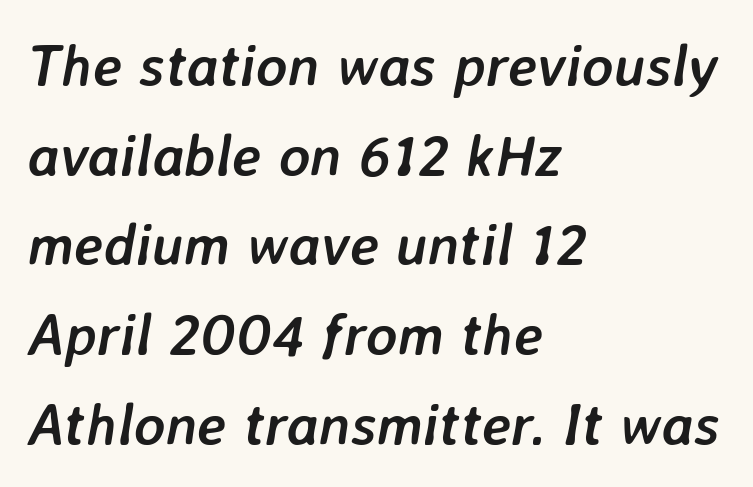
Q: Is the text bold? A: Yes.
Q: Is the text italic (slanted)? A: Yes, it leans right by about 7 degrees.
Q: Is the text underlined? A: No.
Q: How is the paragraph aligned? A: Left-aligned.
Q: Is the spacing between letters normal or unusually wide? A: Normal.
Q: Is the spacing between lines tight, normal or loose? A: Normal.
Q: Width (condensed, normal, or wide)? A: Normal.
Q: Stroke contrast? A: Low.
Q: x-height? A: Medium.
Q: Monospaced? A: No.
